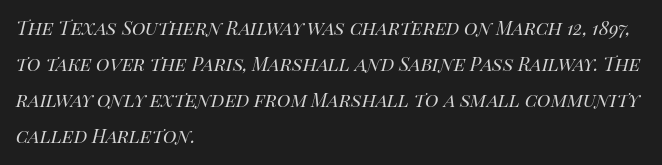
A quiet, ordinary-to-light weight characterises the typeface. Tall strokes in this sample are angled rather than plumb. Underline: absent. Students, note that the glyphs here touch the page at normal intervals. The rows are spaced the way most documents space them. The rag falls on the right side of this text block.
